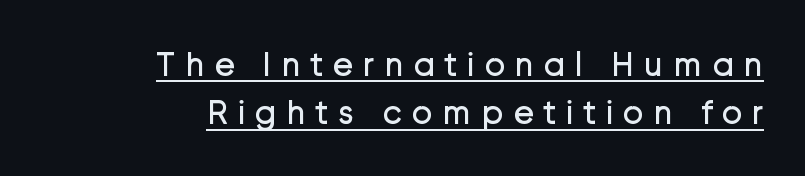
Q: Is the text bold? A: No.
Q: Is the text italic (slanted)? A: No, it is upright.
Q: Is the typeface a serif or a sans-serif typeface? A: Sans-serif.
Q: Is the text underlined? A: Yes.
Q: How is the paragraph aligned? A: Right-aligned.
Q: Is the spacing between letters normal or unusually wide? A: Unusually wide.
Q: Is the spacing between lines tight, normal or loose? A: Normal.
Q: Width (condensed, normal, or wide)? A: Normal.
Q: Stroke contrast? A: Low.
Q: x-height? A: Medium.
Q: Monospaced? A: No.
